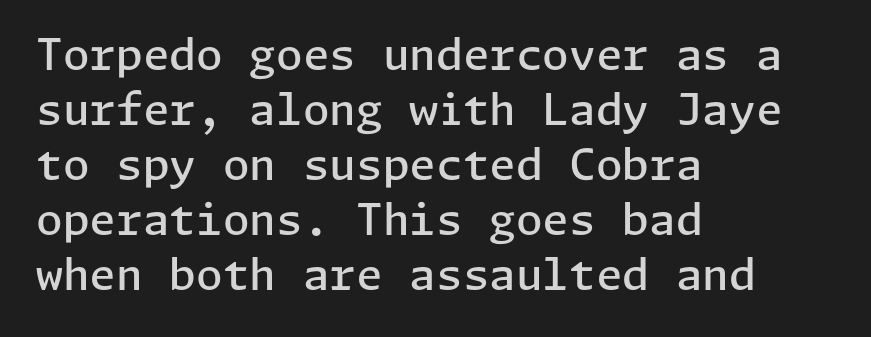
The image shows 43 px semibold sans-serif type, upright; set left-aligned, normal line spacing (1.28x), normal letter spacing, not underlined; low stroke contrast and a medium x-height.
